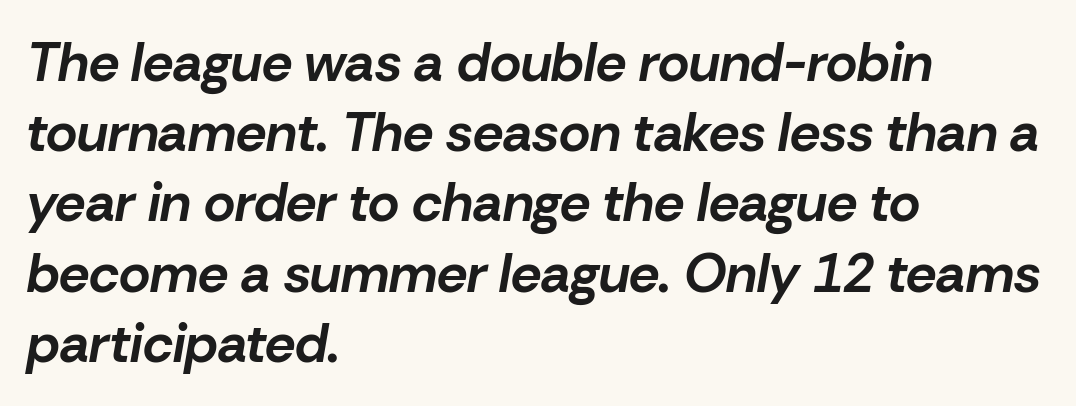
The image shows 54 px bold type, italic (leaning right); set left-aligned, normal line spacing (1.3x), normal letter spacing, not underlined; low stroke contrast and a medium x-height.
